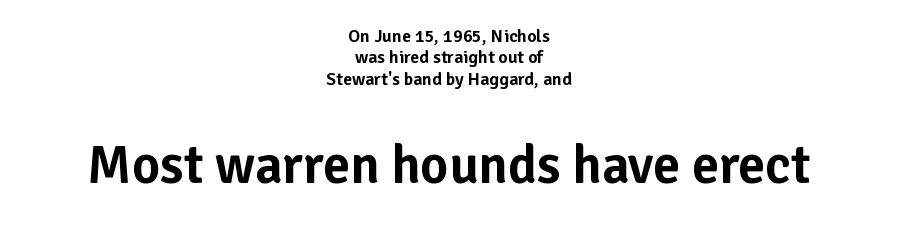
Q: Is the text italic (slanted)? A: No, it is upright.
Q: Is the typeface a serif or a sans-serif typeface? A: Sans-serif.
Q: Is the text underlined? A: No.
Q: How is the paragraph aligned? A: Centered.
Q: Is the spacing between letters normal or unusually wide? A: Normal.
Q: Which block of text is set in a larger size, the first (top) or the second (bottom)? A: The second (bottom) one.
Q: Width (condensed, normal, or wide)? A: Normal.
Q: Stroke contrast? A: Low.
Q: x-height? A: Medium.
Q: Monospaced? A: No.
